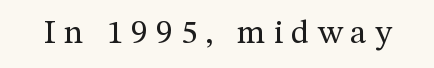
Q: Is the text bold? A: No.
Q: Is the text italic (slanted)? A: No, it is upright.
Q: Is the typeface a serif or a sans-serif typeface? A: Serif.
Q: Is the text underlined? A: No.
Q: Is the spacing between letters normal or unusually wide? A: Unusually wide.
Q: Width (condensed, normal, or wide)? A: Normal.
Q: Stroke contrast? A: Medium.
Q: x-height? A: Medium.
Q: Monospaced? A: No.
